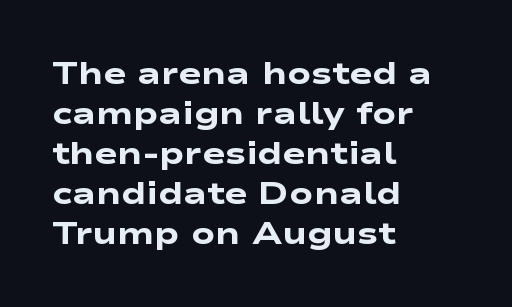
The image shows 31 px heavy, wide sans-serif type; set left-aligned, normal line spacing (1.29x), normal letter spacing, not underlined; low stroke contrast and a medium x-height.
